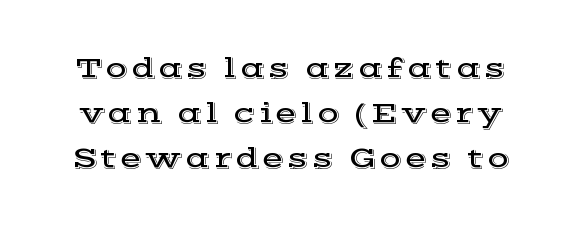
The image shows 29 px wide serif type, upright; set normal line spacing (1.56x), not underlined; a medium x-height.
